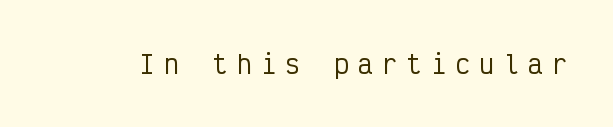
The strip under each line holds only bare page. You can tell it's not italic because the verticals are truly vertical. In terms of letterspacing, this is a distinctly airy, spread setting.
